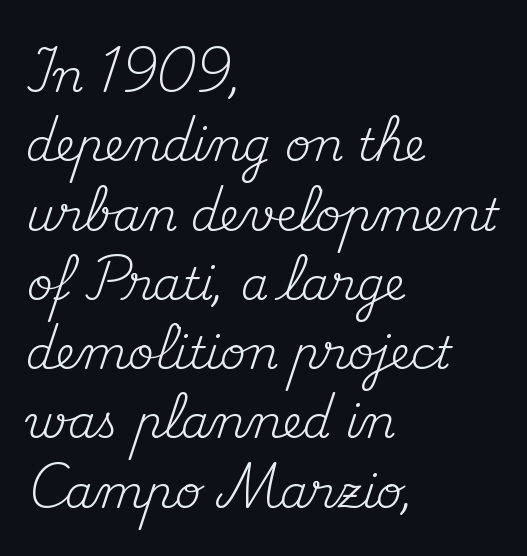
The image shows 45 px regular-weight serif type; set left-aligned, normal line spacing (1.54x), normal letter spacing, not underlined; medium stroke contrast and a small x-height.
